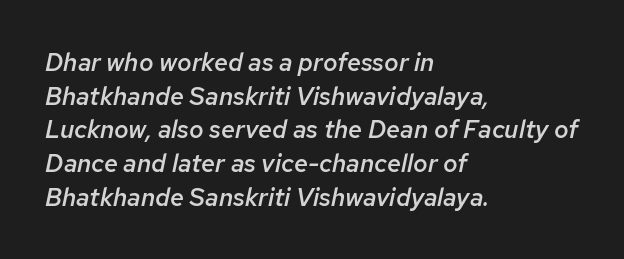
The image shows 25 px text type, italic (leaning right); set left-aligned, normal line spacing (1.35x), normal letter spacing, not underlined.
